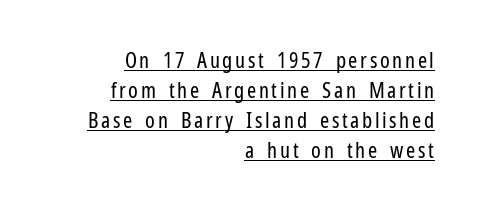
{"italic": "no", "bold": "no", "underline": "yes", "align": "right", "line_spacing": "normal", "line_spacing_ratio": 1.36, "glyph_px": 22}
